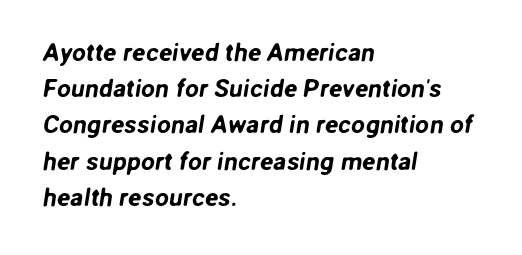
{"underline": "no", "align": "left", "line_spacing": "normal", "line_spacing_ratio": 1.45, "letter_spacing": "normal", "letter_spacing_em": 0.0, "glyph_px": 25}
